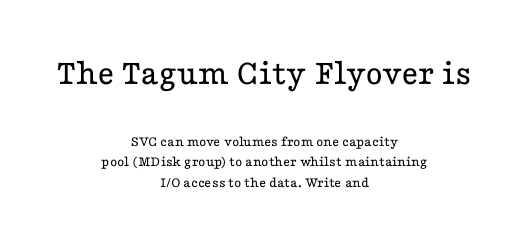
The image shows 37 px regular-weight, wide serif type, upright; set centered, normal line spacing (1.38x), normal letter spacing, not underlined; the first (top) block is 2.47x larger; low stroke contrast and a medium x-height.
